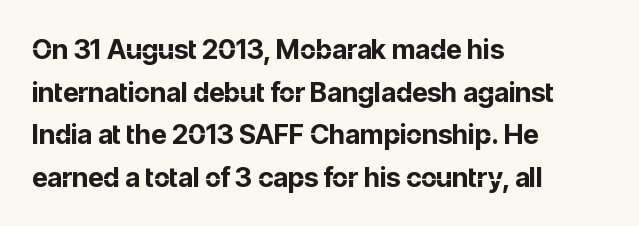
{"italic": "no", "bold": "yes", "underline": "no", "align": "left", "line_spacing": "normal", "line_spacing_ratio": 1.58, "letter_spacing": "normal", "letter_spacing_em": 0.0, "glyph_px": 27}
